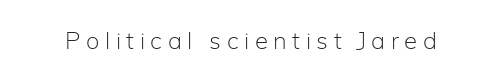
Q: Is the text bold? A: No.
Q: Is the text italic (slanted)? A: No, it is upright.
Q: Is the text underlined? A: No.
Q: Is the spacing between letters normal or unusually wide? A: Unusually wide.
